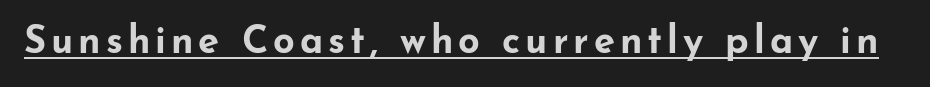
The image shows 38 px bold, wide sans-serif type, upright; set underlined; low stroke contrast and a small x-height.
